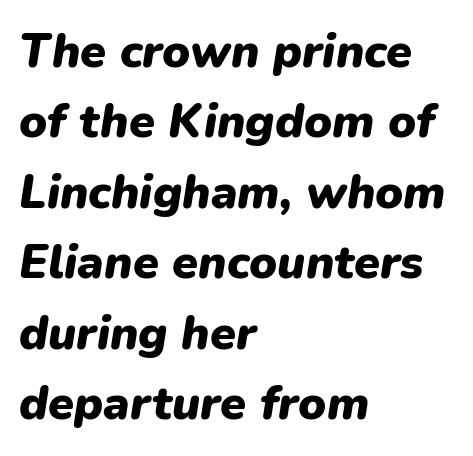
Summary of vertical rhythm: regular, with standard interline spacing. Any mark beneath the type? The region is blank. The text block is weighted toward the left margin, trailing off unevenly rightward. Does extra space separate the letters? No, they use regular spacing. The rendering uses natural spacing where letterforms have individual widths.
